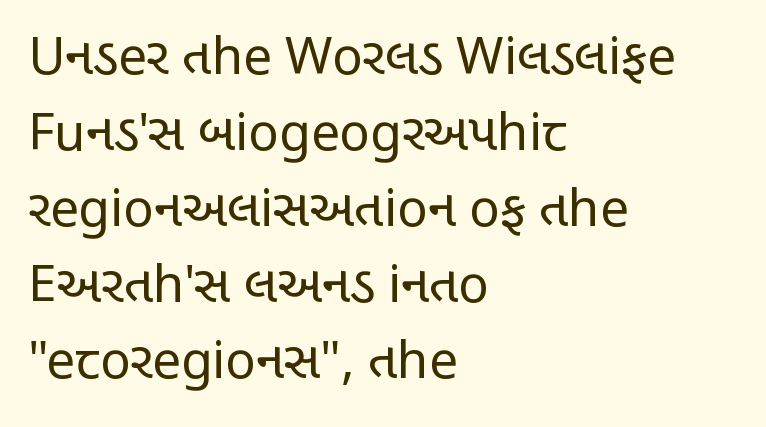
The image shows 51 px regular-weight, condensed sans-serif type, upright; set left-aligned, normal line spacing (1.49x), normal letter spacing, not underlined; low stroke contrast and a large x-height.
